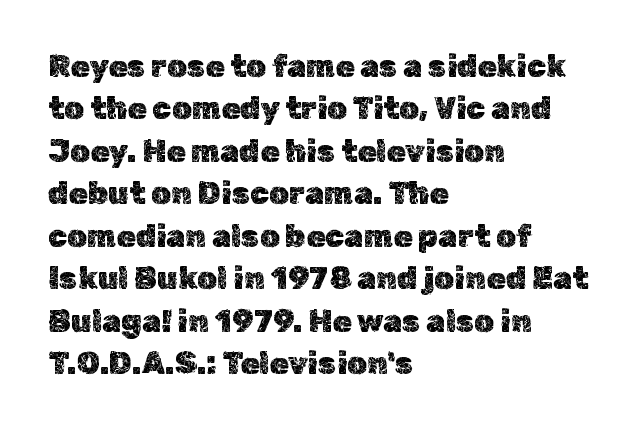
Each word holds together tightly as a unit, with standard inter-letter gaps. The axis of the letterforms is exactly vertical. Bare-footed words on every line. Does the copy run flush right? No — it runs flush left. The vertical gap from one line to the next is medium.
